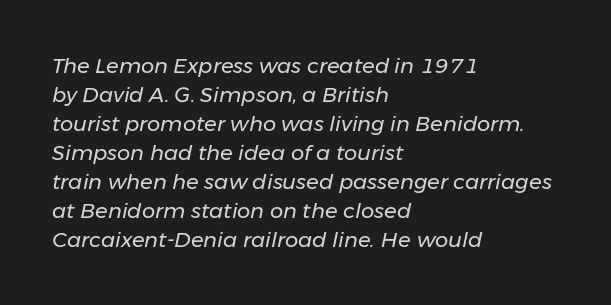
The image shows 21 px text type, italic (leaning right); set left-aligned, normal line spacing (1.38x), normal letter spacing, not underlined.
